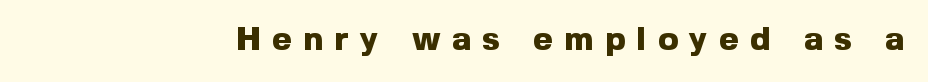
Q: Is the text bold? A: Yes.
Q: Is the text italic (slanted)? A: No, it is upright.
Q: Is the typeface a serif or a sans-serif typeface? A: Sans-serif.
Q: Is the text underlined? A: No.
Q: Is the spacing between letters normal or unusually wide? A: Unusually wide.
Q: Width (condensed, normal, or wide)? A: Normal.
Q: x-height? A: Medium.
Q: Monospaced? A: No.
